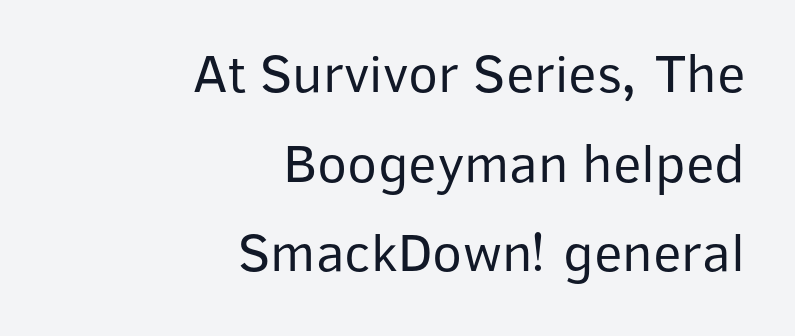
The image shows 55 px regular-weight sans-serif type, upright; set right-aligned, normal line spacing (1.63x), normal letter spacing, not underlined; low stroke contrast and a medium x-height.
